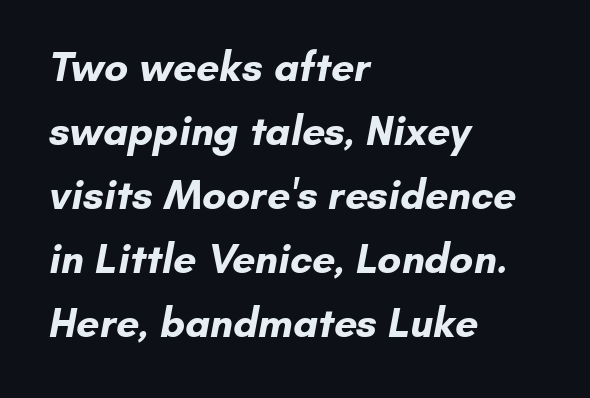
{"serif": "no", "bold": "yes", "weight": "bold", "width": "normal", "stroke_contrast": "low", "x_height": "small", "monospaced": "no", "underline": "no", "align": "left", "line_spacing": "normal", "line_spacing_ratio": 1.56, "letter_spacing": "normal", "letter_spacing_em": 0.0, "glyph_px": 41}
